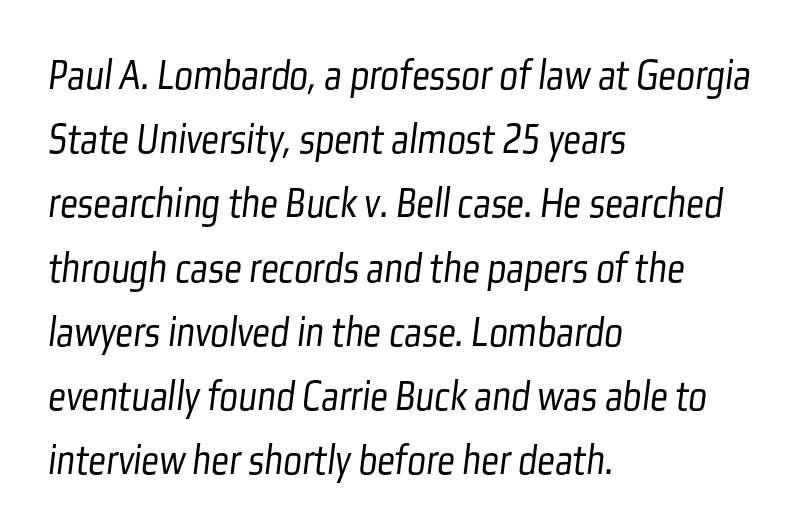
The image shows 44 px light, condensed sans-serif type; set left-aligned, normal line spacing (1.46x), normal letter spacing, not underlined; low stroke contrast and a medium x-height.
